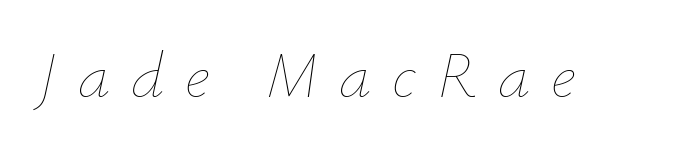
{"italic": "yes", "lean": "right", "slant_degrees": 12, "bold": "no", "weight": "thin", "width": "normal", "stroke_contrast": "low", "x_height": "small", "monospaced": "no", "underline": "no", "letter_spacing": "wide", "letter_spacing_em": 0.32, "glyph_px": 65}
